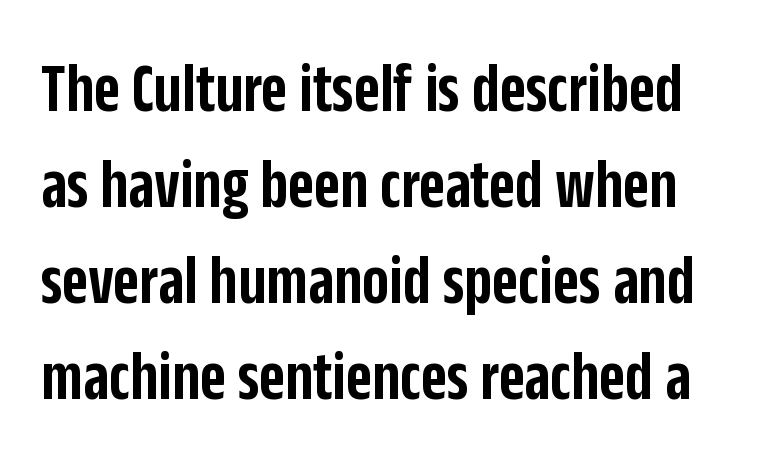
Q: Is the text bold? A: Semi-bold.
Q: Is the text italic (slanted)? A: No, it is upright.
Q: Is the typeface a serif or a sans-serif typeface? A: Sans-serif.
Q: Is the text underlined? A: No.
Q: Is the spacing between letters normal or unusually wide? A: Normal.
Q: Is the spacing between lines tight, normal or loose? A: Normal.
Q: Width (condensed, normal, or wide)? A: Condensed.
Q: Stroke contrast? A: Low.
Q: x-height? A: Large.
Q: Monospaced? A: No.
